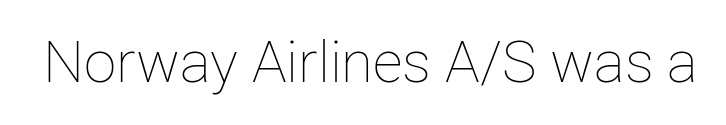
{"italic": "no", "bold": "no", "weight": "thin", "width": "normal", "stroke_contrast": "low", "x_height": "medium", "monospaced": "no", "underline": "no", "letter_spacing": "normal", "letter_spacing_em": 0.0, "glyph_px": 58}
